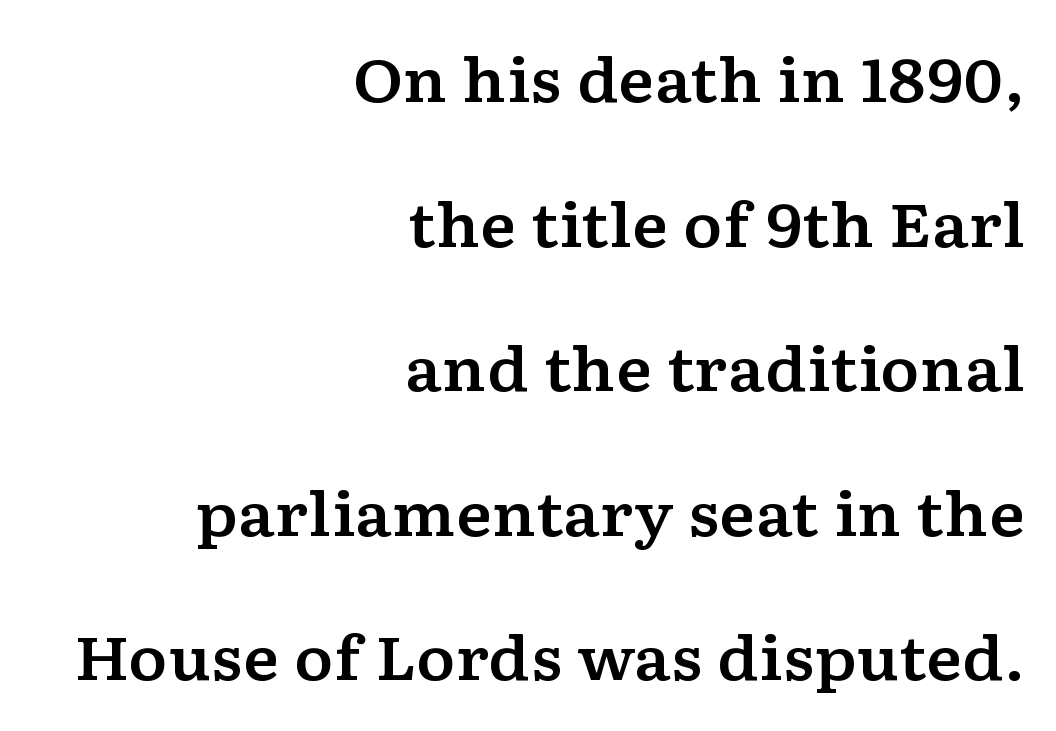
Q: Is the text italic (slanted)? A: No, it is upright.
Q: Is the typeface a serif or a sans-serif typeface? A: Serif.
Q: Is the text underlined? A: No.
Q: How is the paragraph aligned? A: Right-aligned.
Q: Is the spacing between letters normal or unusually wide? A: Normal.
Q: Is the spacing between lines tight, normal or loose? A: Loose.
Q: Width (condensed, normal, or wide)? A: Wide.
Q: Stroke contrast? A: Low.
Q: x-height? A: Medium.
Q: Monospaced? A: No.
